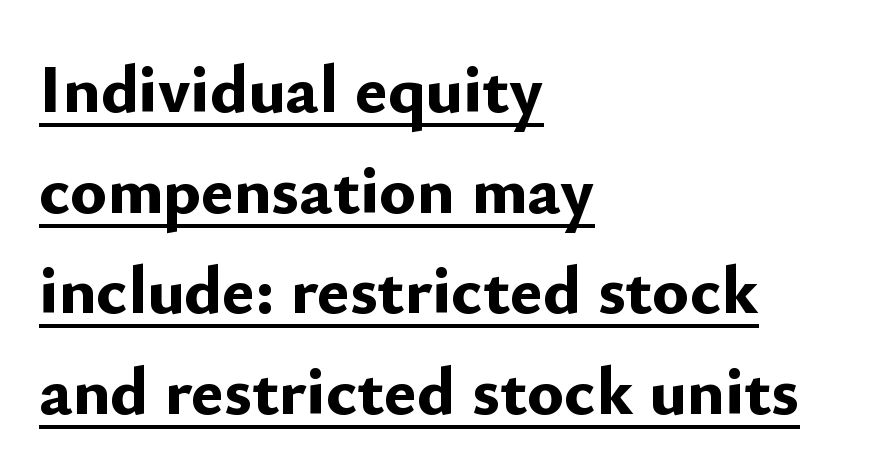
The image shows 69 px bold sans-serif type, upright; set left-aligned, normal line spacing (1.46x), normal letter spacing, underlined; low stroke contrast and a small x-height.
